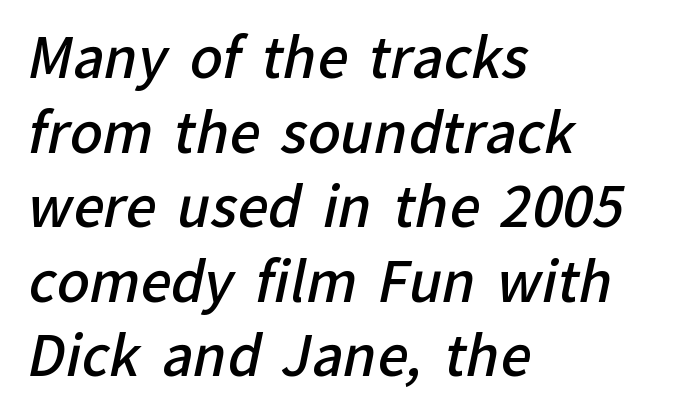
The image shows 54 px semibold sans-serif type; set left-aligned, normal line spacing (1.38x), normal letter spacing, not underlined; low stroke contrast and a medium x-height.
